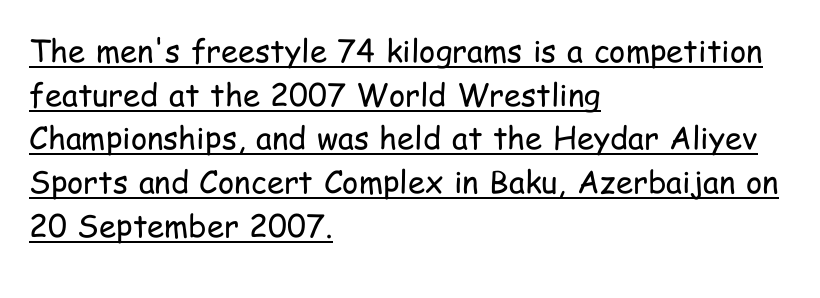
Q: Is the text bold? A: No.
Q: Is the text italic (slanted)? A: No, it is upright.
Q: Is the typeface a serif or a sans-serif typeface? A: Sans-serif.
Q: Is the text underlined? A: Yes.
Q: How is the paragraph aligned? A: Left-aligned.
Q: Is the spacing between letters normal or unusually wide? A: Normal.
Q: Is the spacing between lines tight, normal or loose? A: Normal.
Q: Width (condensed, normal, or wide)? A: Condensed.
Q: Stroke contrast? A: Low.
Q: x-height? A: Medium.
Q: Monospaced? A: No.
